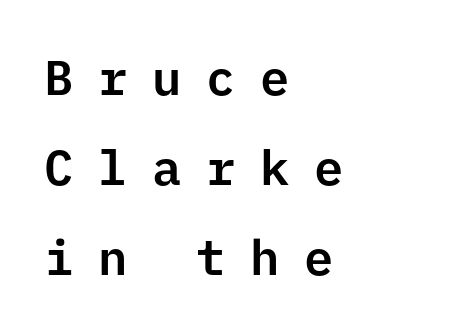
Q: Is the text italic (slanted)? A: No, it is upright.
Q: Is the typeface a serif or a sans-serif typeface? A: Sans-serif.
Q: Is the text underlined? A: No.
Q: How is the paragraph aligned? A: Left-aligned.
Q: Is the spacing between letters normal or unusually wide? A: Unusually wide.
Q: Width (condensed, normal, or wide)? A: Normal.
Q: Stroke contrast? A: Low.
Q: x-height? A: Medium.
Q: Monospaced? A: Yes.
